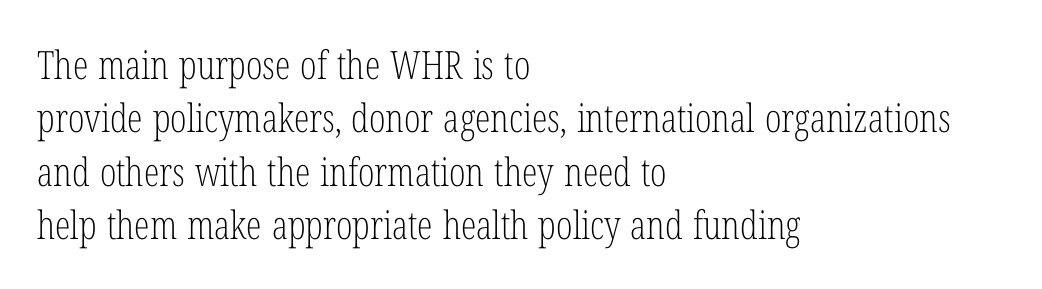
{"serif": "yes", "italic": "no", "bold": "no", "weight": "light", "width": "condensed", "stroke_contrast": "low", "x_height": "medium", "monospaced": "no", "underline": "no", "align": "left", "line_spacing": "normal", "line_spacing_ratio": 1.37, "letter_spacing": "normal", "letter_spacing_em": 0.0, "glyph_px": 39}
